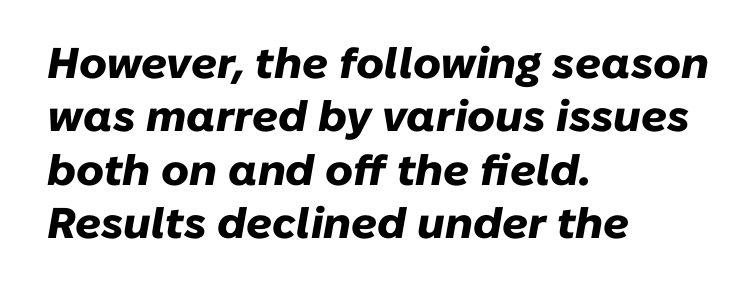
Looks like regular typesetting: each glyph gets only the width it needs. The words here are not underlined. A student would call this left alignment; a typographer would say flush left, rag right. Default kerning and tracking; the words read as compact shapes.
